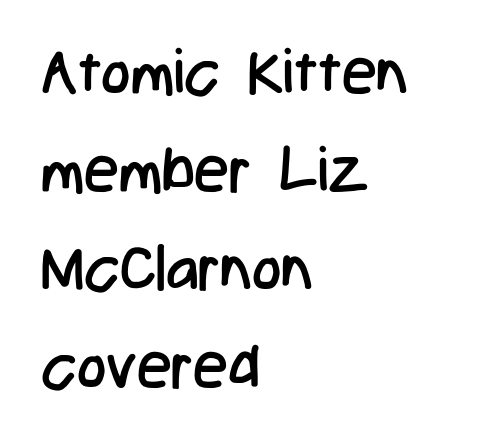
Q: Is the text bold? A: No.
Q: Is the text italic (slanted)? A: No, it is upright.
Q: Is the typeface a serif or a sans-serif typeface? A: Sans-serif.
Q: Is the text underlined? A: No.
Q: How is the paragraph aligned? A: Left-aligned.
Q: Is the spacing between letters normal or unusually wide? A: Normal.
Q: Is the spacing between lines tight, normal or loose? A: Normal.
Q: Width (condensed, normal, or wide)? A: Condensed.
Q: Stroke contrast? A: Low.
Q: x-height? A: Medium.
Q: Monospaced? A: No.
